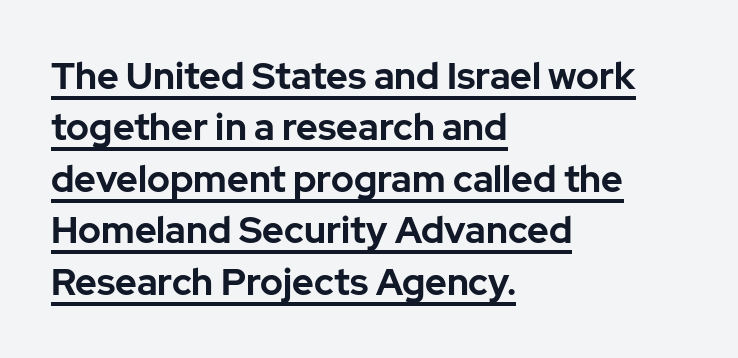
The image shows 37 px bold sans-serif type, upright; set left-aligned, normal line spacing (1.39x), normal letter spacing, underlined; low stroke contrast and a medium x-height.
